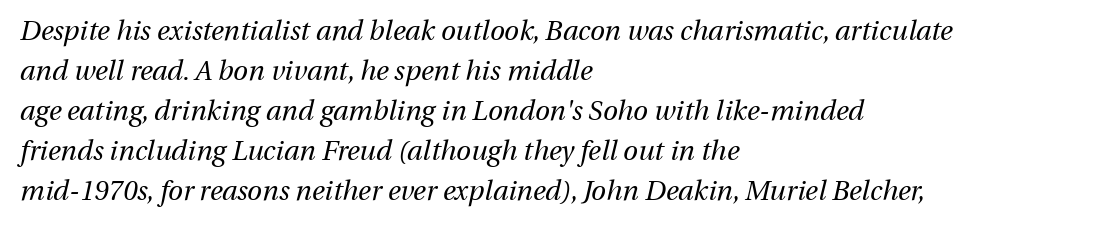
{"italic": "yes", "lean": "right", "slant_degrees": 13, "bold": "no", "underline": "no", "align": "left", "line_spacing": "normal", "line_spacing_ratio": 1.48, "letter_spacing": "normal", "letter_spacing_em": 0.0, "glyph_px": 27}
